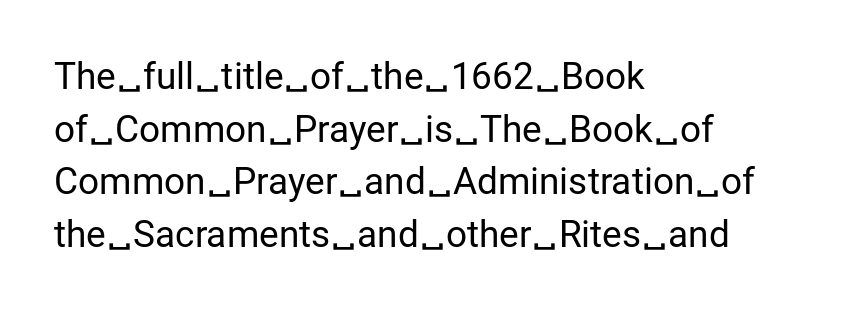
{"serif": "no", "italic": "no", "bold": "no", "weight": "regular", "width": "normal", "stroke_contrast": "low", "x_height": "medium", "monospaced": "no", "underline": "no", "align": "left", "line_spacing": "normal", "line_spacing_ratio": 1.42, "letter_spacing": "normal", "letter_spacing_em": 0.0, "glyph_px": 37}
